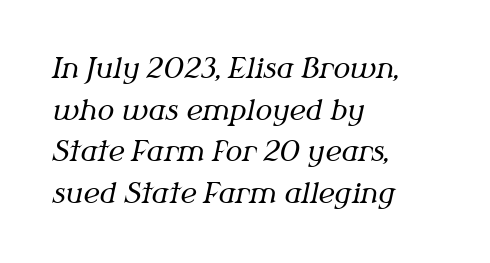
The image shows 28 px regular-weight serif type, italic (leaning right); set left-aligned, normal line spacing (1.49x), normal letter spacing, not underlined; medium stroke contrast and a medium x-height.
